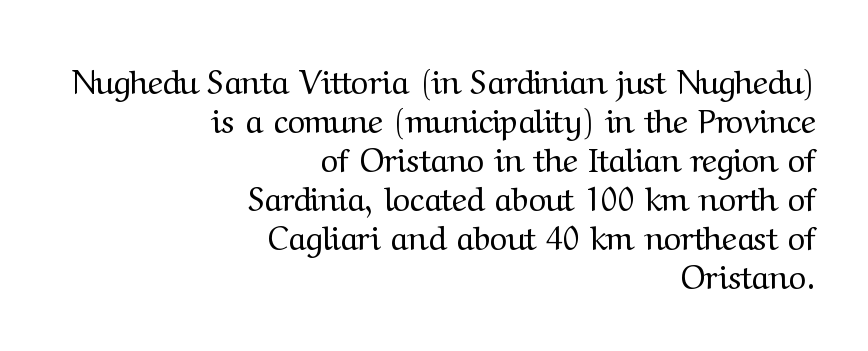
{"serif": "yes", "italic": "no", "bold": "no", "weight": "regular", "width": "normal", "stroke_contrast": "medium", "x_height": "medium", "monospaced": "no", "underline": "no", "align": "right", "line_spacing_ratio": 1.18, "letter_spacing": "normal", "letter_spacing_em": 0.0, "glyph_px": 33}
